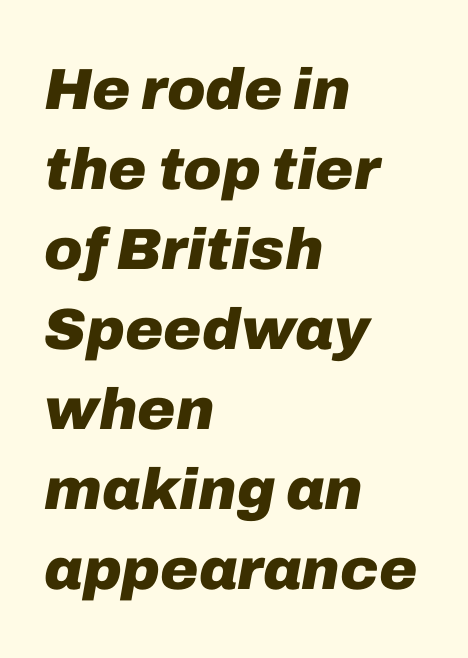
The image shows 58 px heavy type, italic (leaning right); set left-aligned, normal line spacing (1.38x), normal letter spacing, not underlined; low stroke contrast and a medium x-height.
